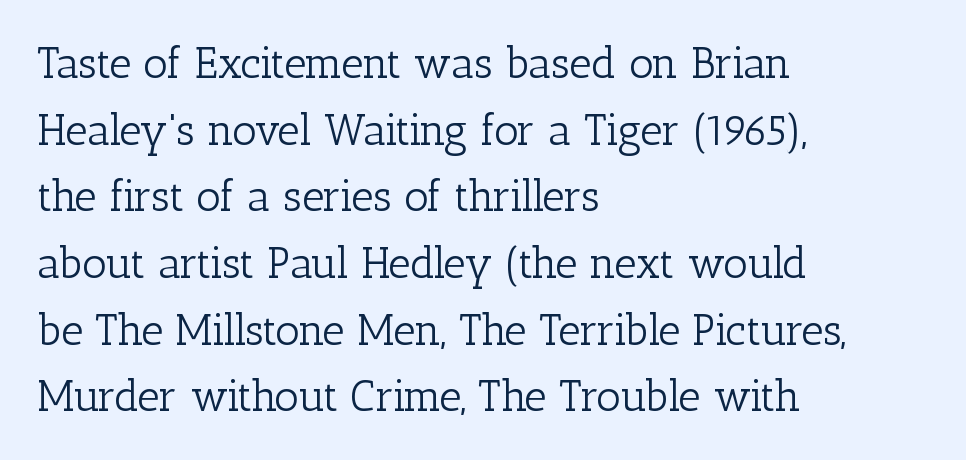
{"serif": "yes", "italic": "no", "bold": "no", "weight": "light", "width": "normal", "stroke_contrast": "low", "x_height": "medium", "monospaced": "no", "underline": "no", "align": "left", "line_spacing": "normal", "line_spacing_ratio": 1.55, "letter_spacing": "normal", "letter_spacing_em": 0.0, "glyph_px": 43}
